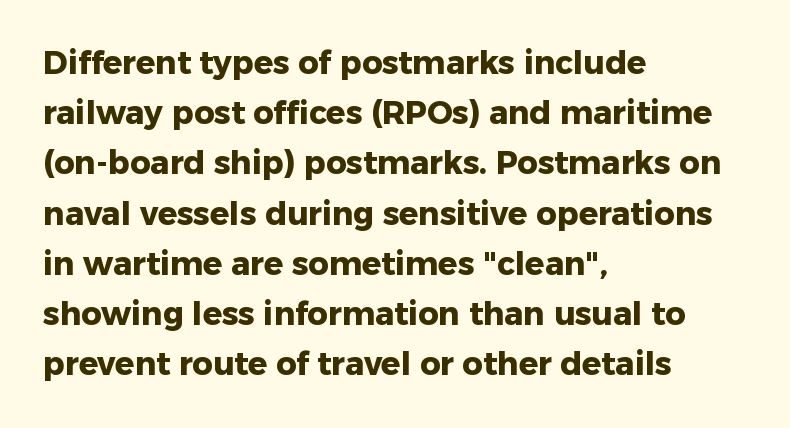
{"serif": "no", "italic": "no", "bold": "yes", "weight": "heavy", "width": "normal", "stroke_contrast": "low", "x_height": "medium", "monospaced": "no", "underline": "no", "align": "left", "line_spacing": "normal", "line_spacing_ratio": 1.57, "letter_spacing": "normal", "letter_spacing_em": 0.0, "glyph_px": 32}
